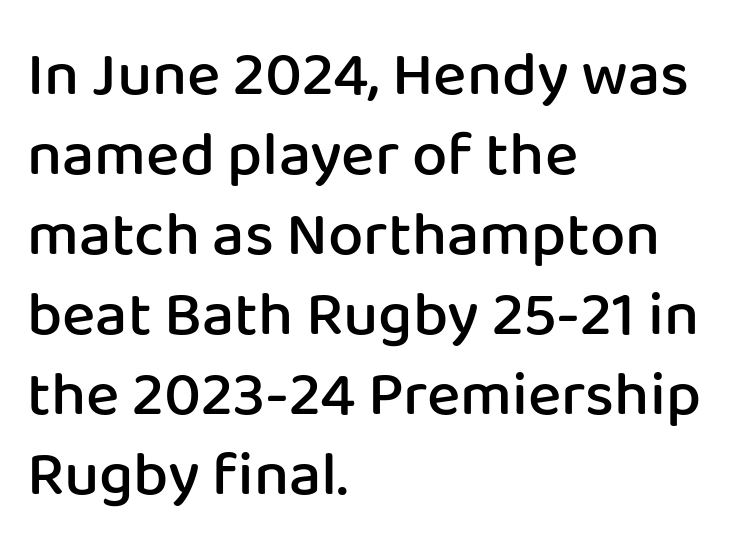
Regarding leading, the lines here are spaced in the standard way. Just letters on the line, the space beneath them empty. Varying glyph widths throughout — classic text-font behaviour. Standard letterfit; no display-style spreading of the glyphs. Students, this is semibold: more ink than regular, less than bold. Layout note: lines flush left.
